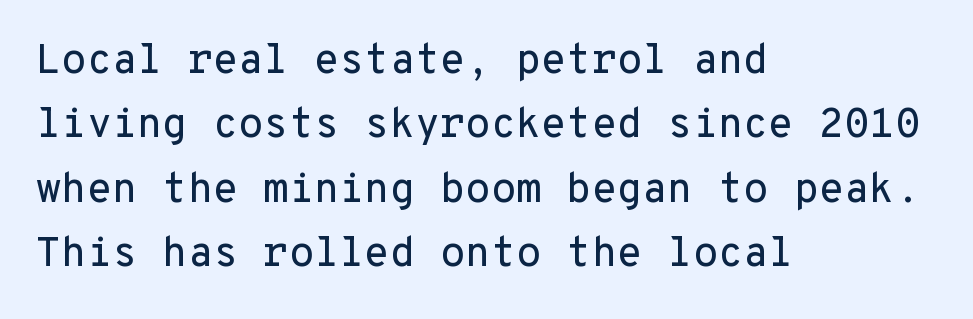
{"serif": "no", "italic": "no", "width": "normal", "stroke_contrast": "low", "x_height": "medium", "monospaced": "yes", "underline": "no", "align": "left", "line_spacing": "normal", "line_spacing_ratio": 1.57, "letter_spacing": "normal", "letter_spacing_em": 0.0, "glyph_px": 41}
